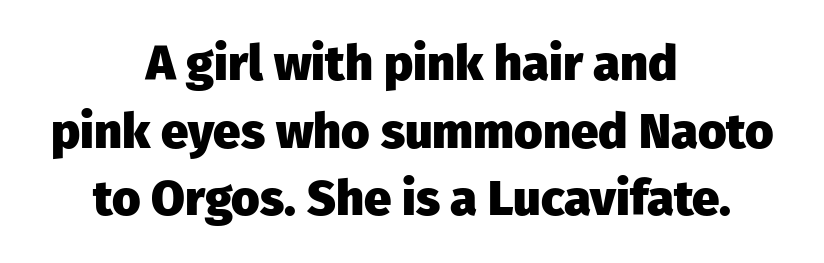
{"serif": "no", "italic": "no", "bold": "yes", "weight": "heavy", "width": "normal", "stroke_contrast": "low", "x_height": "medium", "monospaced": "no", "underline": "no", "align": "center", "line_spacing": "normal", "line_spacing_ratio": 1.38, "letter_spacing": "normal", "letter_spacing_em": 0.0, "glyph_px": 49}
